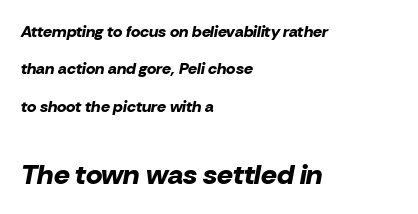
{"italic": "yes", "lean": "right", "slant_degrees": 10, "bold": "yes", "weight": "bold", "width": "normal", "stroke_contrast": "low", "x_height": "medium", "monospaced": "no", "underline": "no", "align": "left", "line_spacing": "loose", "line_spacing_ratio": 2.34, "letter_spacing": "normal", "letter_spacing_em": 0.0, "larger_block": "second", "size_ratio": 1.75, "glyph_px": 28}
